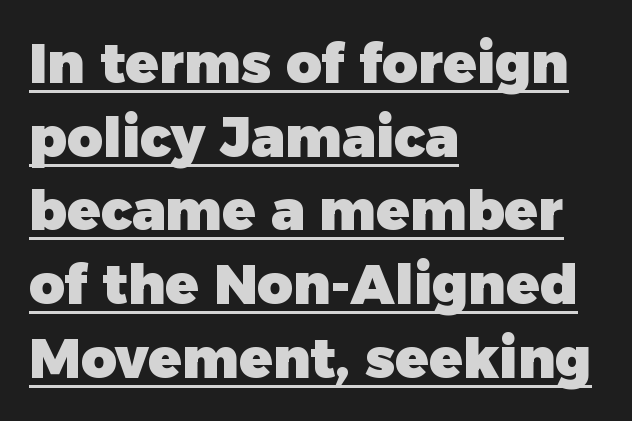
Q: Is the text bold? A: Yes.
Q: Is the text italic (slanted)? A: No, it is upright.
Q: Is the typeface a serif or a sans-serif typeface? A: Sans-serif.
Q: Is the text underlined? A: Yes.
Q: How is the paragraph aligned? A: Left-aligned.
Q: Is the spacing between letters normal or unusually wide? A: Normal.
Q: Is the spacing between lines tight, normal or loose? A: Normal.
Q: Width (condensed, normal, or wide)? A: Normal.
Q: Stroke contrast? A: Low.
Q: x-height? A: Medium.
Q: Monospaced? A: No.
